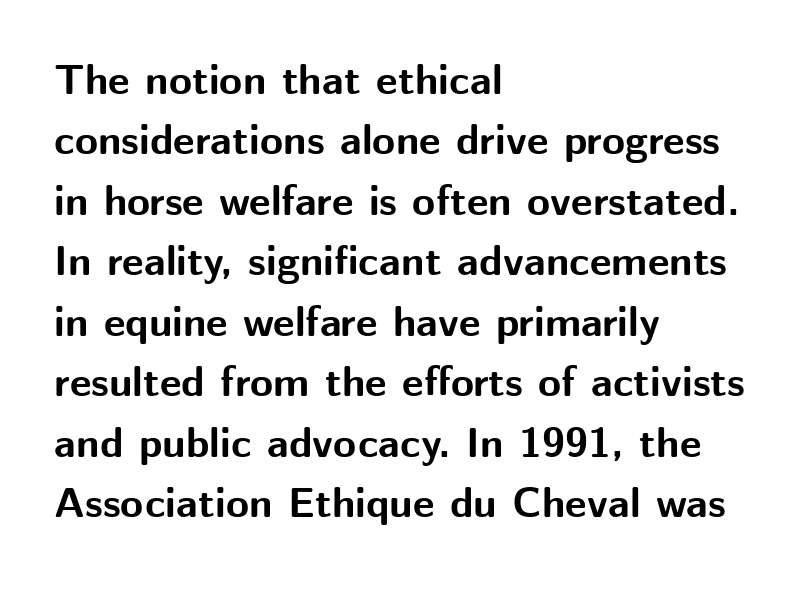
Looks like regular typesetting: each glyph gets only the width it needs. You can tell from the bare stems that sans-serif type was used. In terms of letterspacing, this is plain default setting. Normally led — the rows are evenly, conventionally spaced. The characters look thick and weighty, a clear bold. Underline: absent.
